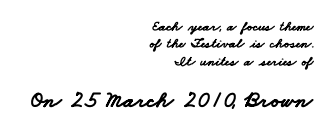
Which of the two is more prominent by size? The second, at the bottom. Descender tails drop into unmarked territory. Short note: letters normally spaced. The vertical gap from one line to the next is medium.
